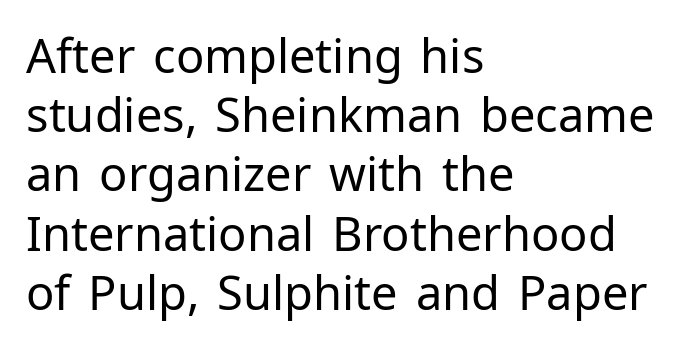
{"serif": "no", "italic": "no", "bold": "no", "weight": "regular", "width": "normal", "stroke_contrast": "low", "x_height": "medium", "monospaced": "no", "underline": "no", "align": "left", "line_spacing": "normal", "line_spacing_ratio": 1.26, "letter_spacing": "normal", "letter_spacing_em": 0.0, "glyph_px": 47}
